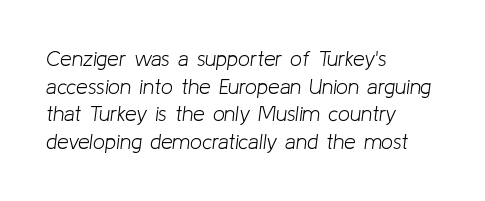
{"italic": "yes", "lean": "right", "slant_degrees": 8, "bold": "no", "underline": "no", "align": "left", "line_spacing": "normal", "line_spacing_ratio": 1.32, "letter_spacing": "normal", "letter_spacing_em": 0.0, "glyph_px": 21}
